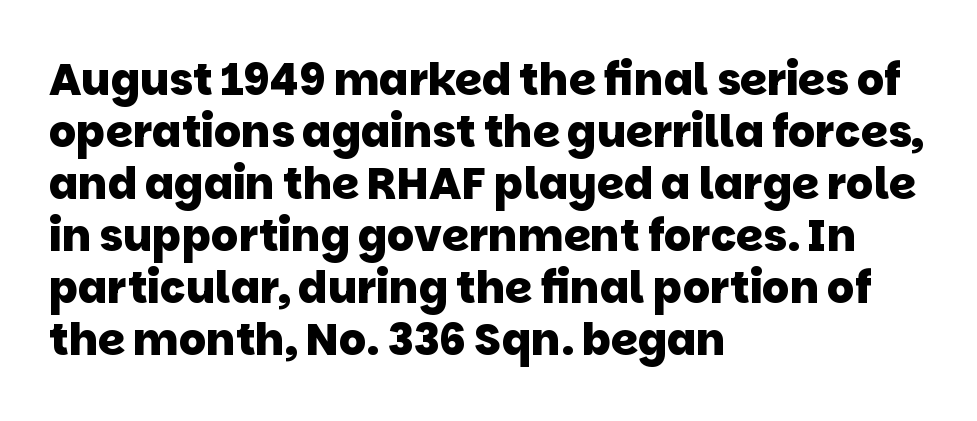
{"serif": "no", "bold": "yes", "weight": "heavy", "width": "normal", "stroke_contrast": "low", "x_height": "large", "monospaced": "no", "underline": "no", "align": "left", "line_spacing_ratio": 1.21, "letter_spacing": "normal", "letter_spacing_em": 0.0, "glyph_px": 43}
